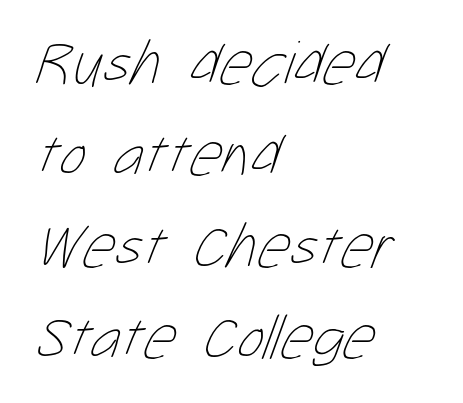
Q: Is the text bold? A: No.
Q: Is the text underlined? A: No.
Q: How is the paragraph aligned? A: Left-aligned.
Q: Is the spacing between letters normal or unusually wide? A: Normal.
Q: Is the spacing between lines tight, normal or loose? A: Normal.
Q: Width (condensed, normal, or wide)? A: Condensed.
Q: Stroke contrast? A: Low.
Q: x-height? A: Medium.
Q: Monospaced? A: No.
